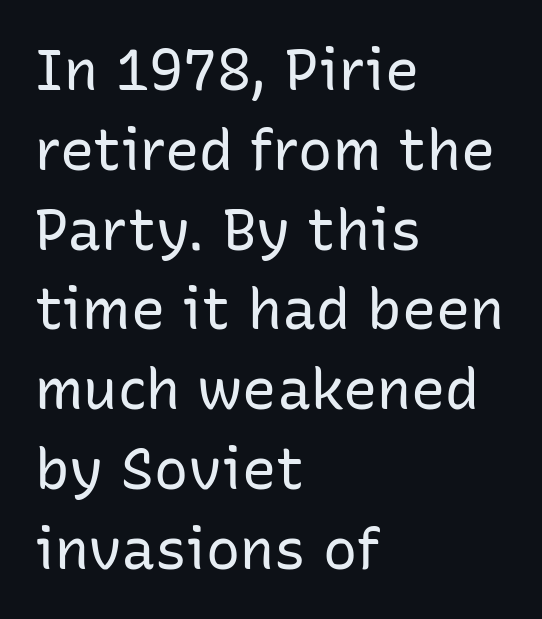
Observe the ordinary spacing: letters are neighbours, not strangers. Regarding serifs, this sample does without them. Think standard paragraph weight, or any step lighter than that. In terms of posture, this sample is upright.
